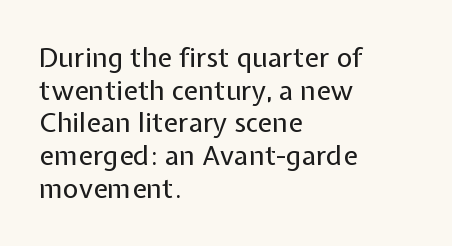
{"italic": "no", "bold": "no", "underline": "no", "align": "left", "line_spacing_ratio": 1.21, "letter_spacing": "normal", "letter_spacing_em": 0.0, "glyph_px": 27}
